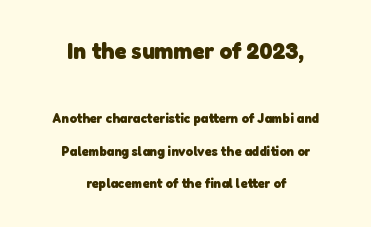
Q: Is the text bold? A: Yes.
Q: Is the text underlined? A: No.
Q: How is the paragraph aligned? A: Centered.
Q: Is the spacing between letters normal or unusually wide? A: Normal.
Q: Is the spacing between lines tight, normal or loose? A: Loose.
Q: Which block of text is set in a larger size, the first (top) or the second (bottom)? A: The first (top) one.
